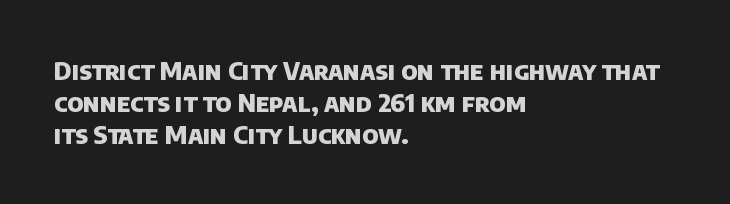
The image shows 25 px bold type; set left-aligned, normal line spacing (1.28x), normal letter spacing, not underlined.
